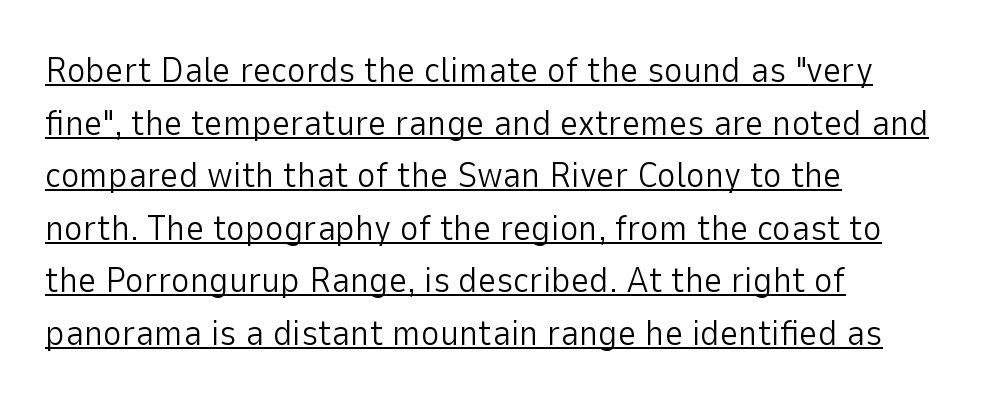
Q: Is the text bold? A: No.
Q: Is the text italic (slanted)? A: No, it is upright.
Q: Is the typeface a serif or a sans-serif typeface? A: Sans-serif.
Q: Is the text underlined? A: Yes.
Q: How is the paragraph aligned? A: Left-aligned.
Q: Is the spacing between letters normal or unusually wide? A: Normal.
Q: Is the spacing between lines tight, normal or loose? A: Normal.
Q: Width (condensed, normal, or wide)? A: Normal.
Q: Stroke contrast? A: Low.
Q: x-height? A: Medium.
Q: Monospaced? A: No.
